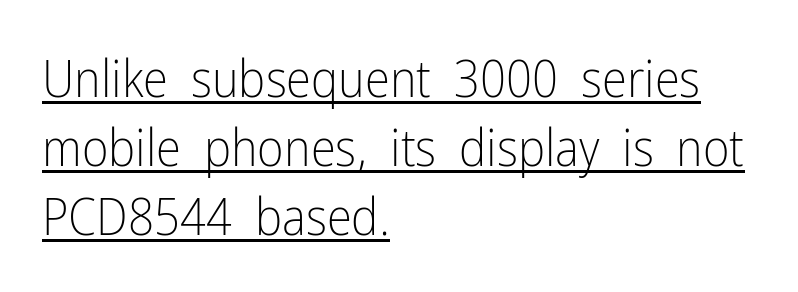
{"serif": "no", "italic": "no", "bold": "no", "weight": "light", "width": "condensed", "stroke_contrast": "low", "x_height": "medium", "monospaced": "no", "underline": "yes", "align": "left", "line_spacing": "normal", "line_spacing_ratio": 1.35, "letter_spacing": "normal", "letter_spacing_em": 0.0, "glyph_px": 51}
